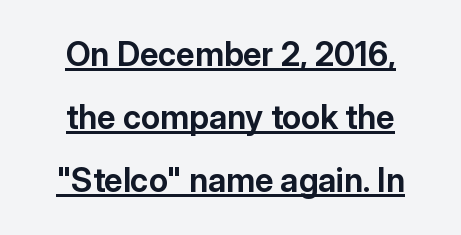
The image shows 33 px bold sans-serif type, upright; set centered, loose line spacing (1.91x), normal letter spacing, underlined; low stroke contrast and a medium x-height.
